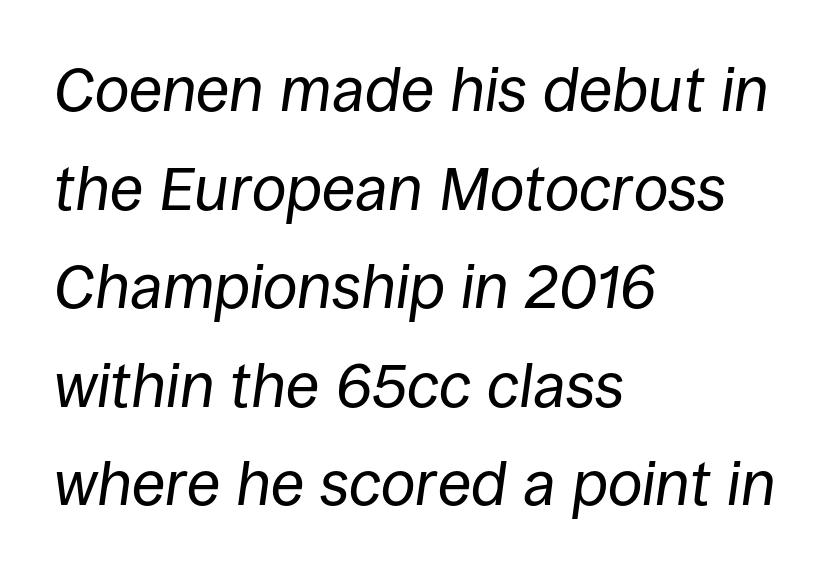
{"italic": "yes", "lean": "right", "slant_degrees": 8, "bold": "no", "weight": "regular", "width": "normal", "stroke_contrast": "low", "x_height": "large", "monospaced": "no", "underline": "no", "align": "left", "line_spacing": "normal", "line_spacing_ratio": 1.59, "letter_spacing": "normal", "letter_spacing_em": 0.0, "glyph_px": 62}
